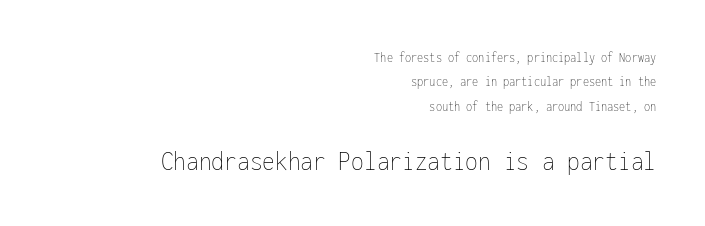
Does extra space separate the letters? No, they use regular spacing. The weight would be labelled regular, book, light, or lighter still. Does the lettering tilt? It doesn't — this is upright. The words here are not underlined.
